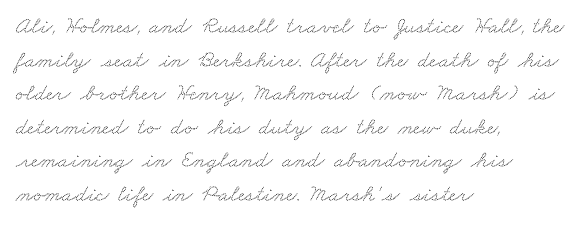
The image shows 24 px text type; set left-aligned, normal line spacing (1.4x), normal letter spacing, not underlined.
